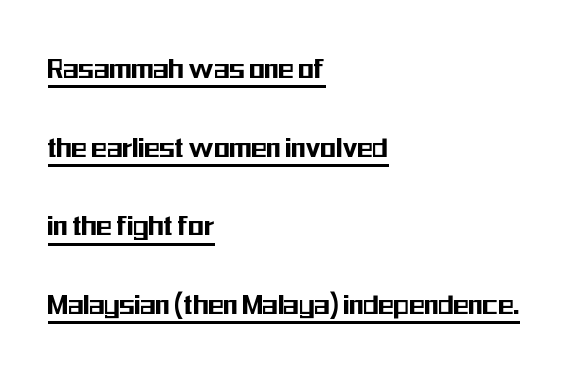
Do the characters align in a grid? No, the font is proportional. Are there feet on the stems? There aren't — it's a sans. All the whitespace from short lines collects on the right. Somebody hit Ctrl+U on this one — the words are underlined.
